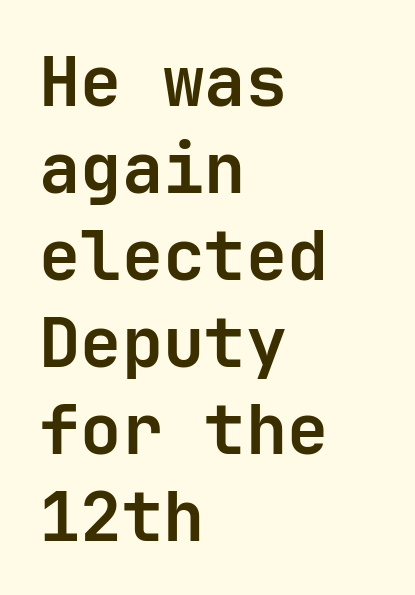
The image shows 69 px semibold sans-serif type, upright; set left-aligned, normal line spacing (1.26x), normal letter spacing, not underlined; low stroke contrast and a medium x-height.
